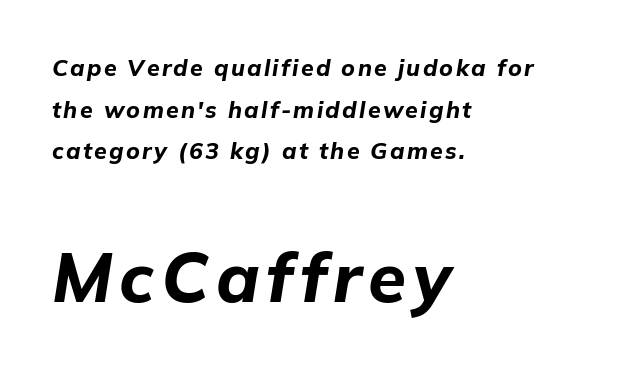
The image shows 69 px bold type, italic (leaning right); set left-aligned, line spacing 1.81x, not underlined; the second (bottom) block is 3.0x larger; low stroke contrast and a medium x-height.
